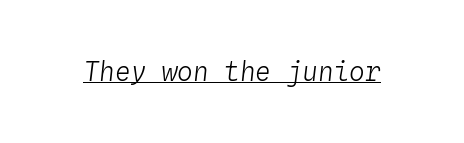
The letters sit at their default tracking, neither squeezed nor spread. Glance below the letters and you will spot a drawn line. Stroke thickness stays within the range of a standard reading face or lighter. Slanted lettering throughout.
